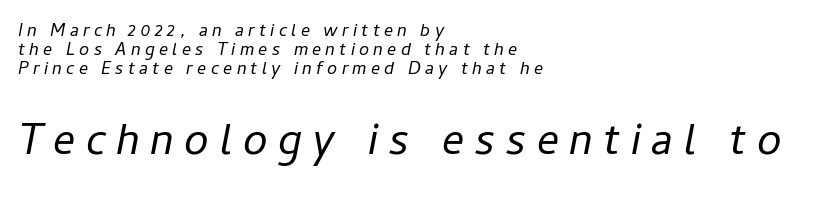
{"italic": "yes", "lean": "right", "slant_degrees": 11, "bold": "no", "weight": "regular", "width": "normal", "stroke_contrast": "low", "x_height": "medium", "monospaced": "no", "underline": "no", "align": "left", "line_spacing": "tight", "line_spacing_ratio": 1.05, "letter_spacing": "wide", "letter_spacing_em": 0.24, "larger_block": "second", "size_ratio": 2.44, "glyph_px": 44}
